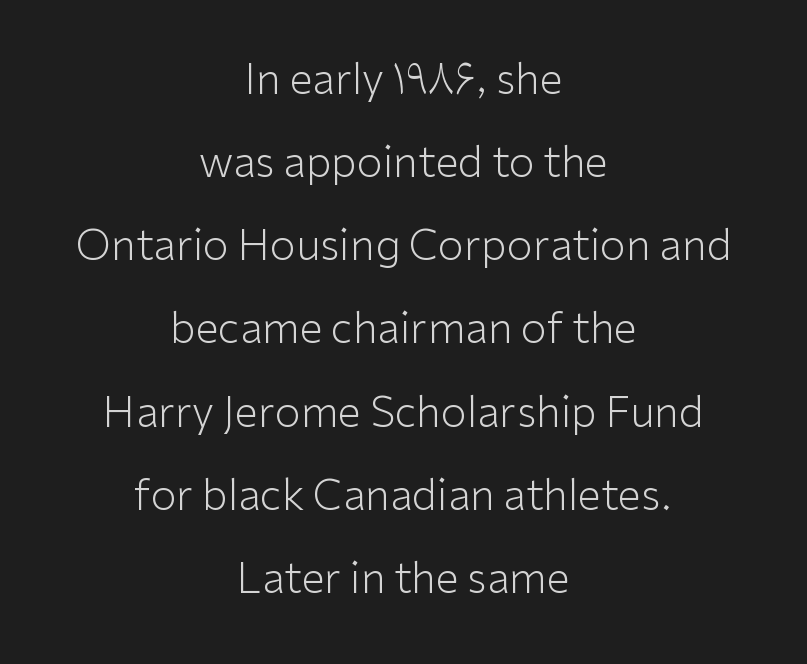
Q: Is the text bold? A: No.
Q: Is the text italic (slanted)? A: No, it is upright.
Q: Is the typeface a serif or a sans-serif typeface? A: Sans-serif.
Q: Is the text underlined? A: No.
Q: How is the paragraph aligned? A: Centered.
Q: Is the spacing between letters normal or unusually wide? A: Normal.
Q: Is the spacing between lines tight, normal or loose? A: Loose.
Q: Width (condensed, normal, or wide)? A: Normal.
Q: Stroke contrast? A: Low.
Q: x-height? A: Medium.
Q: Monospaced? A: No.
